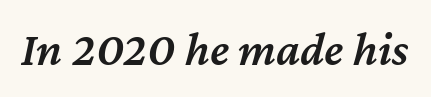
Q: Is the text bold? A: Semi-bold.
Q: Is the text italic (slanted)? A: Yes, it leans right by about 12 degrees.
Q: Is the text underlined? A: No.
Q: Is the spacing between letters normal or unusually wide? A: Normal.
Q: Width (condensed, normal, or wide)? A: Normal.
Q: Stroke contrast? A: Medium.
Q: x-height? A: Medium.
Q: Monospaced? A: No.
